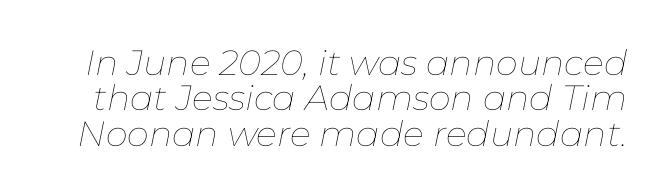
The image shows 35 px thin type, italic (leaning right); set tight line spacing (1.01x), normal letter spacing, not underlined; low stroke contrast and a medium x-height.
